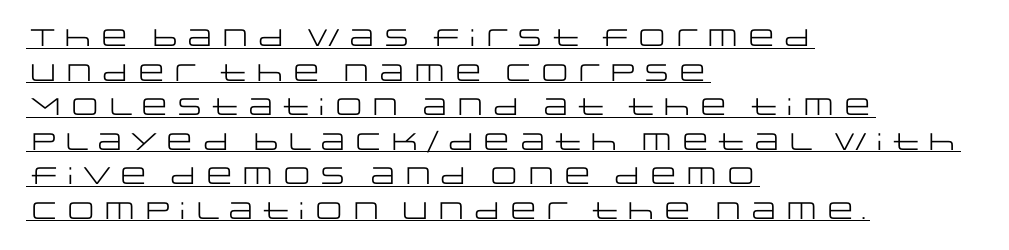
{"italic": "no", "bold": "no", "underline": "yes", "align": "left", "line_spacing": "normal", "line_spacing_ratio": 1.44, "letter_spacing": "normal", "letter_spacing_em": 0.0, "glyph_px": 24}
